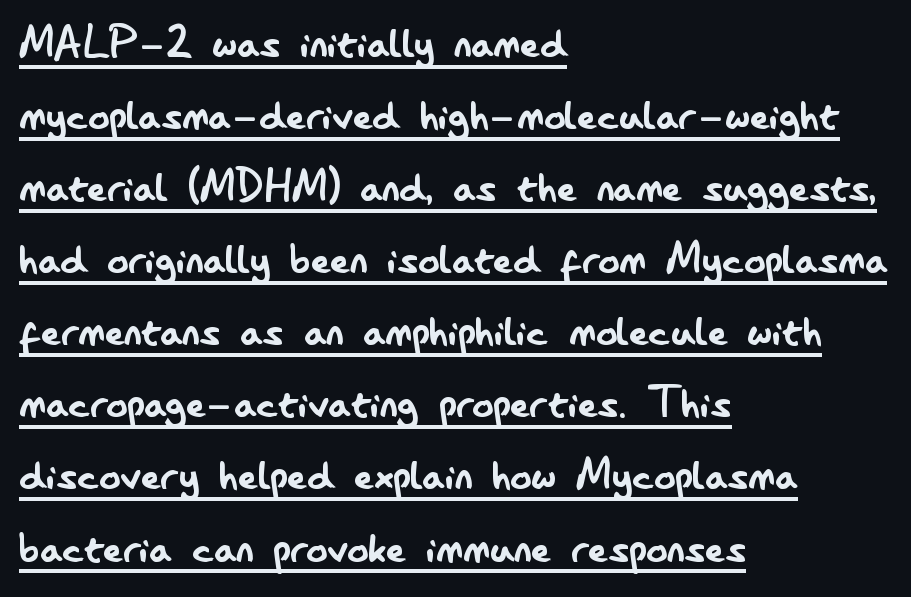
The image shows 53 px regular-weight, condensed sans-serif type, upright; set left-aligned, normal line spacing (1.36x), normal letter spacing, underlined; low stroke contrast and a small x-height.
